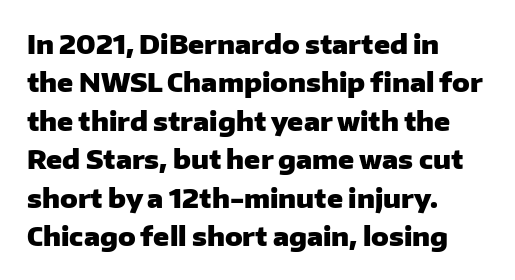
A typesetter would mark this as roman, not italic. Rule under the text: the space is simply empty. Layout note: lines flush left. The designer left line spacing at the default. What weight is shown? A full bold with thick strokes. This sample uses plain, unmodified letter spacing.
